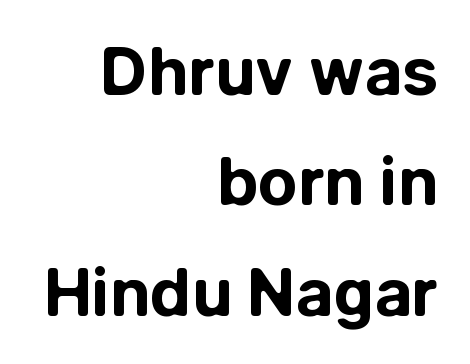
The space between consecutive lines is moderate. Plenty of ink on the page — the face is bold. Words float on clear page, feet unadorned. Unlike italic type, these characters show no tilt at all.
